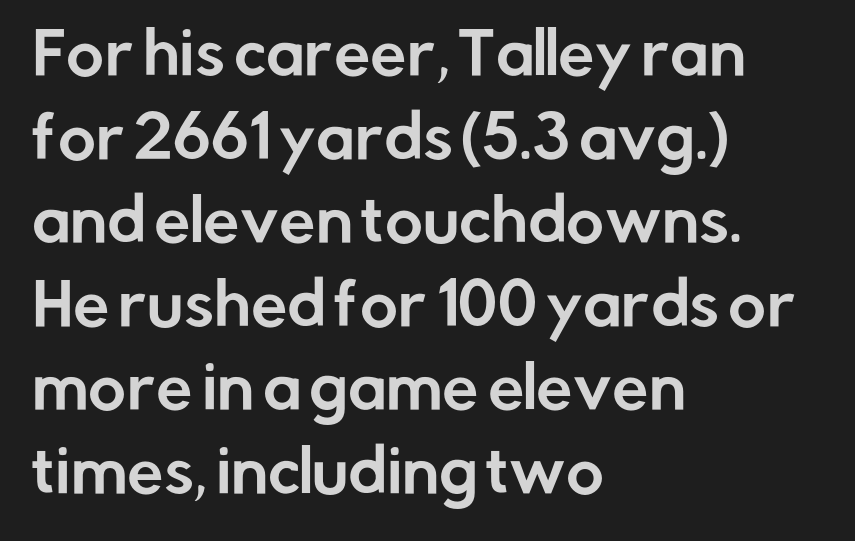
Q: Is the text italic (slanted)? A: No, it is upright.
Q: Is the typeface a serif or a sans-serif typeface? A: Sans-serif.
Q: Is the text underlined? A: No.
Q: How is the paragraph aligned? A: Left-aligned.
Q: Is the spacing between letters normal or unusually wide? A: Normal.
Q: Is the spacing between lines tight, normal or loose? A: Normal.
Q: Width (condensed, normal, or wide)? A: Normal.
Q: Stroke contrast? A: Low.
Q: x-height? A: Medium.
Q: Monospaced? A: No.
